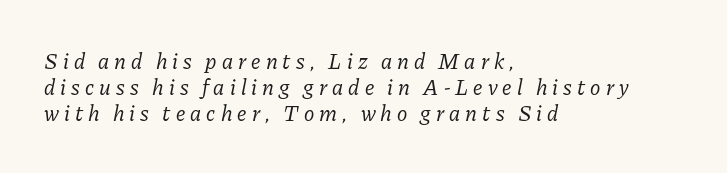
{"italic": "yes", "lean": "right", "slant_degrees": 11, "bold": "no", "underline": "no", "align": "left", "line_spacing_ratio": 1.19, "letter_spacing": "wide", "letter_spacing_em": 0.23, "glyph_px": 22}
